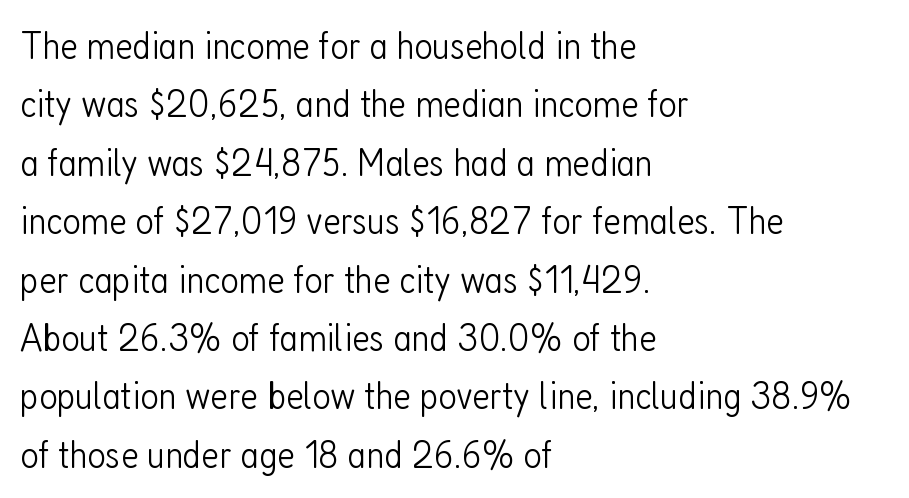
Q: Is the text bold? A: No.
Q: Is the text italic (slanted)? A: No, it is upright.
Q: Is the typeface a serif or a sans-serif typeface? A: Sans-serif.
Q: Is the text underlined? A: No.
Q: How is the paragraph aligned? A: Left-aligned.
Q: Is the spacing between letters normal or unusually wide? A: Normal.
Q: Is the spacing between lines tight, normal or loose? A: Normal.
Q: Width (condensed, normal, or wide)? A: Condensed.
Q: Stroke contrast? A: Low.
Q: x-height? A: Medium.
Q: Monospaced? A: No.
